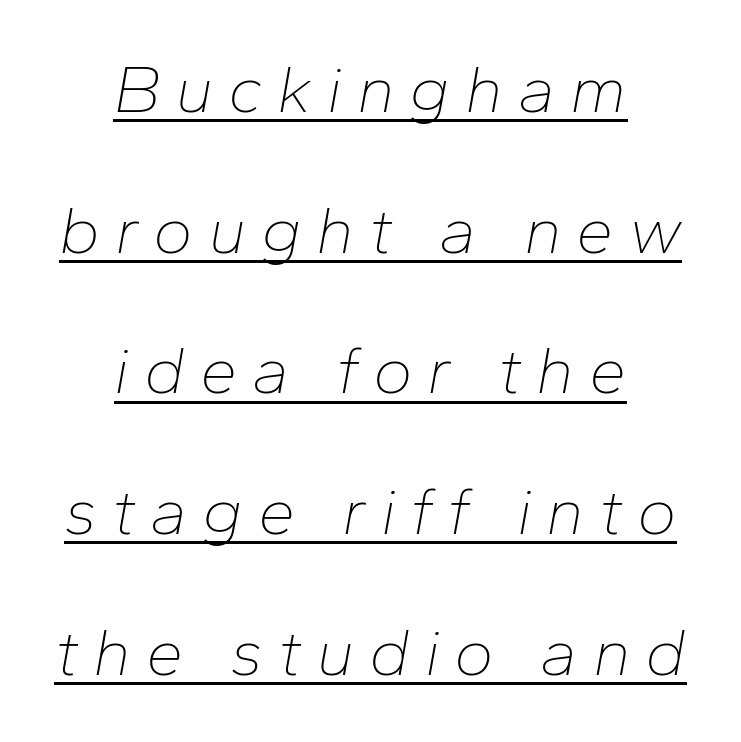
Honestly, the underline is the first thing you notice here. This is not heavy type; no bold has been used. Notice how the stems are inclined rather than vertical — that's the hallmark of italics. The rendering positions every line midway between the sides. Does extra space separate the letters? Yes, quite a lot of it. These lines stand farther apart than default settings would place them.
